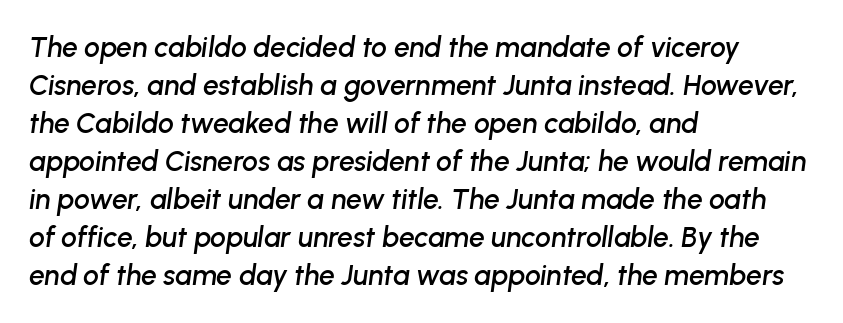
The image shows 28 px text type, italic (leaning right); set left-aligned, normal line spacing (1.36x), normal letter spacing, not underlined; low stroke contrast and a medium x-height.
